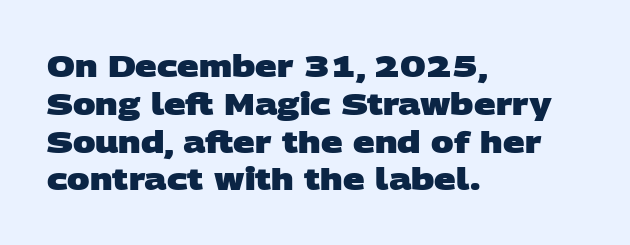
The image shows 30 px heavy, wide sans-serif type; set left-aligned, normal line spacing (1.26x), normal letter spacing, not underlined; low stroke contrast and a large x-height.
